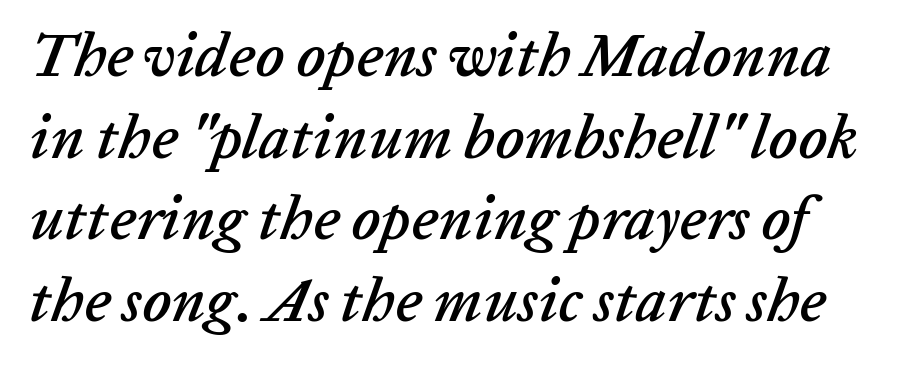
{"italic": "yes", "lean": "right", "slant_degrees": 20, "width": "normal", "stroke_contrast": "low", "x_height": "medium", "monospaced": "no", "underline": "no", "line_spacing": "normal", "line_spacing_ratio": 1.34, "letter_spacing": "normal", "letter_spacing_em": 0.0, "glyph_px": 61}
